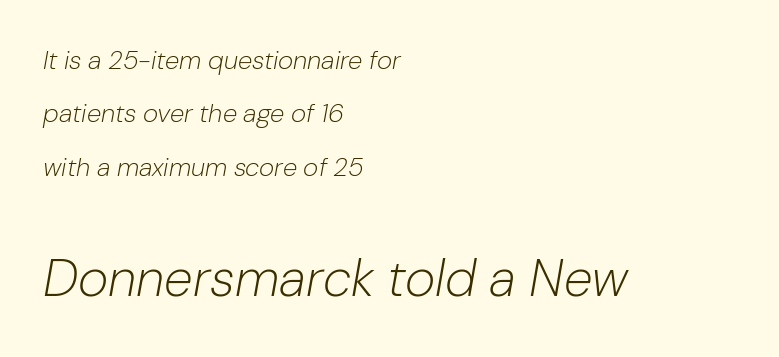
The typography opts for an oblique posture over an upright one. The paragraph shown leans on its left margin. The designer gave the closing block more size than the opening block. The lines are spread far apart with generous leading.
